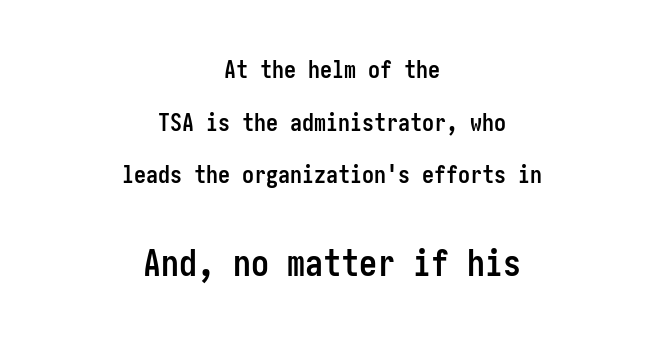
The image shows 36 px semibold, condensed sans-serif type, upright; set centered, loose line spacing (2.19x), normal letter spacing, not underlined; the second (bottom) block is 1.5x larger; low stroke contrast and a medium x-height.
